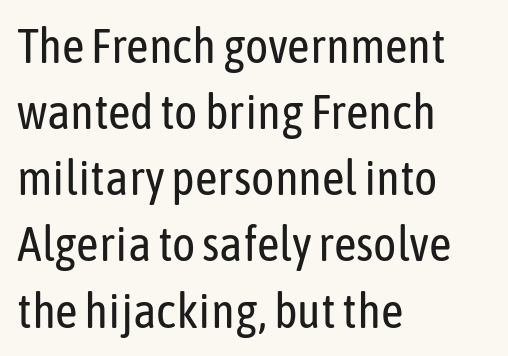
Proportional: the letters do not fall into vertical columns. The setting favours the left margin, as ordinary paragraphs usually do. These lines are composed in type without serifs. Is the stroke heavy? The answer is a plain regular-or-lighter. Type without underlining.
